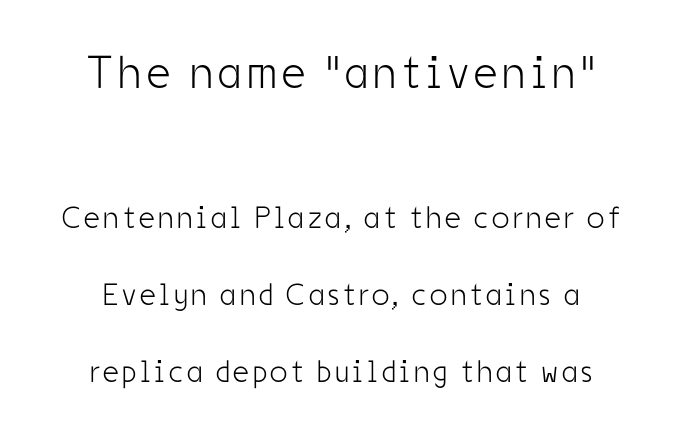
{"serif": "no", "italic": "no", "bold": "no", "weight": "light", "width": "condensed", "stroke_contrast": "low", "x_height": "medium", "monospaced": "no", "underline": "no", "line_spacing": "loose", "line_spacing_ratio": 2.48, "larger_block": "first", "size_ratio": 1.48, "glyph_px": 46}
